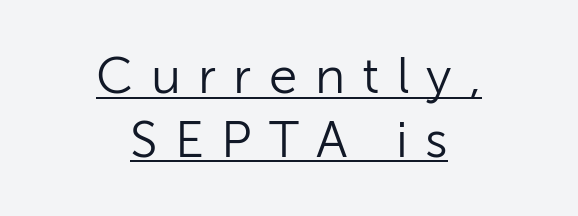
The image shows 51 px light sans-serif type, upright; set centered, normal line spacing (1.25x), unusually wide letter spacing (+0.34 em), underlined; low stroke contrast and a medium x-height.
